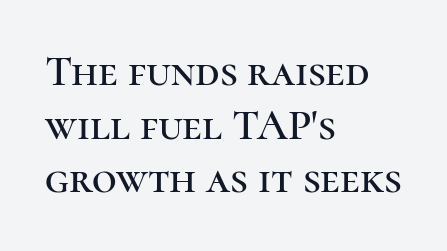
The lettering stays uniformly vertical, giving the passage a roman look. This sample uses plain, unmodified letter spacing. Leftover space on each line is placed entirely after the last word. Glance below the letters and you will spot only blank space.
